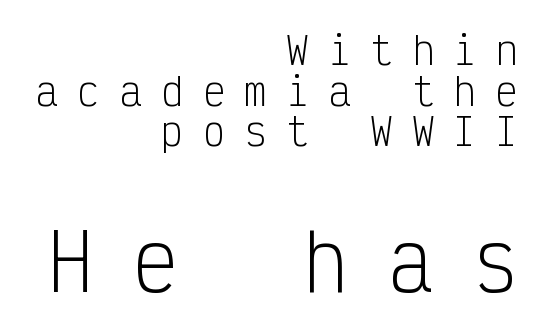
{"serif": "no", "italic": "no", "bold": "no", "weight": "light", "width": "condensed", "stroke_contrast": "low", "x_height": "medium", "monospaced": "yes", "underline": "no", "align": "right", "line_spacing": "tight", "line_spacing_ratio": 1.07, "letter_spacing": "wide", "letter_spacing_em": 0.5, "larger_block": "second", "size_ratio": 2.03, "glyph_px": 77}
